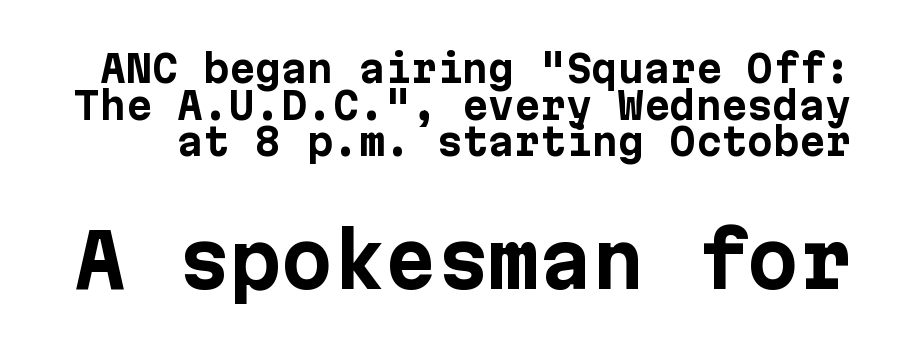
The image shows 74 px bold sans-serif type, upright; set tight line spacing (0.99x), normal letter spacing, not underlined; the second (bottom) block is 2.0x larger; low stroke contrast and a medium x-height.
